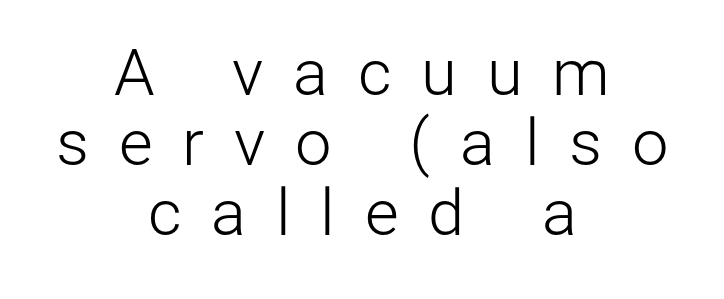
Q: Is the text bold? A: No.
Q: Is the text italic (slanted)? A: No, it is upright.
Q: Is the typeface a serif or a sans-serif typeface? A: Sans-serif.
Q: Is the text underlined? A: No.
Q: How is the paragraph aligned? A: Centered.
Q: Is the spacing between letters normal or unusually wide? A: Unusually wide.
Q: Is the spacing between lines tight, normal or loose? A: Tight.
Q: Width (condensed, normal, or wide)? A: Normal.
Q: Stroke contrast? A: Low.
Q: x-height? A: Medium.
Q: Monospaced? A: No.
